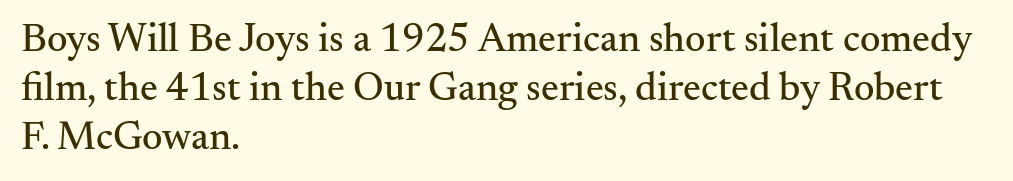
Tracking here is standard; glyphs follow each other at the usual distance. The gap between lines stays unmarked. The face used here is seriffed, in the tradition of book romans. The rendering uses natural spacing where letterforms have individual widths. Tall strokes in this sample are plumb rather than angled.
